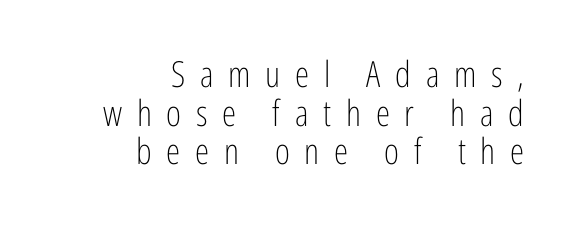
The rendering uses a small line-height, squeezing the rows. Bare-footed words on every line. Letterform terminals end flat and unadorned throughout the passage. Ordinary non-slanted type is in use.
